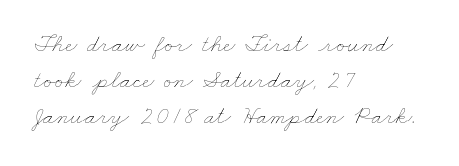
The image shows 25 px text type; set left-aligned, normal line spacing (1.44x), normal letter spacing, not underlined.
